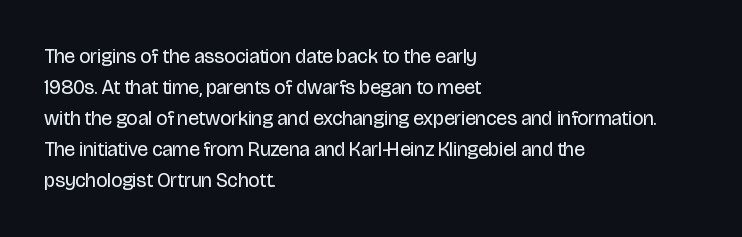
{"italic": "no", "bold": "no", "underline": "no", "align": "left", "line_spacing": "normal", "line_spacing_ratio": 1.55, "letter_spacing": "normal", "letter_spacing_em": 0.0, "glyph_px": 20}
